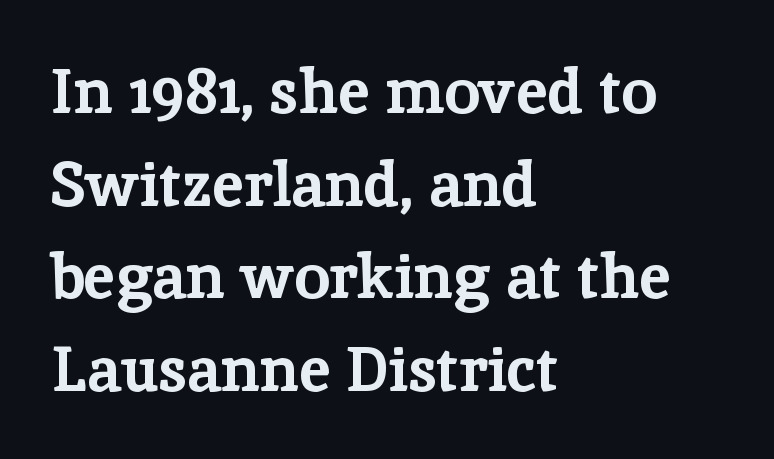
The image shows 63 px bold serif type, upright; set left-aligned, normal line spacing (1.47x), normal letter spacing, not underlined; low stroke contrast and a medium x-height.
